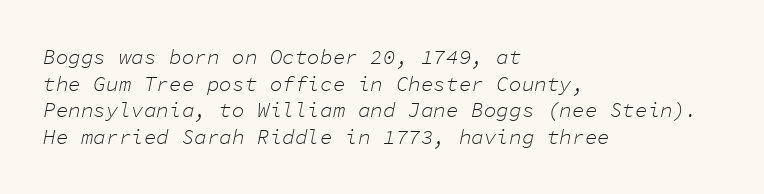
The image shows 21 px text type, italic (leaning right); set left-aligned, normal line spacing (1.27x), normal letter spacing, not underlined.
